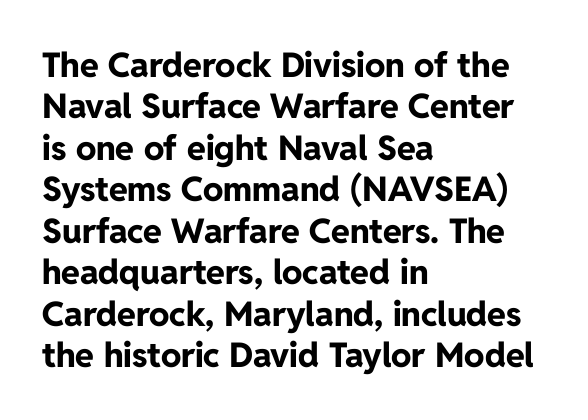
The lines are quadded left. It's the straight-up-and-down kind of type. Standard letterfit; no display-style spreading of the glyphs. On the weight axis this lands at bold, roughly 700. The letters advance in unequal steps, a hallmark of proportional type. Rule under the text: the space is simply empty.
